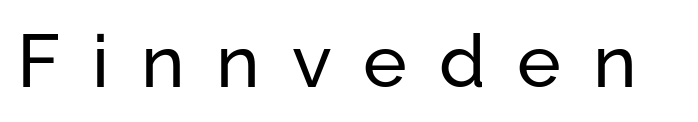
{"serif": "no", "italic": "no", "width": "normal", "stroke_contrast": "low", "x_height": "medium", "monospaced": "no", "underline": "no", "letter_spacing": "wide", "letter_spacing_em": 0.43, "glyph_px": 74}
